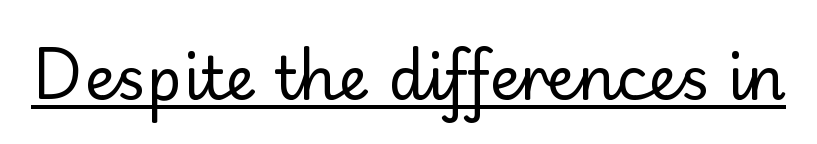
The image shows 60 px regular-weight sans-serif type, upright; set normal letter spacing, underlined; low stroke contrast and a small x-height.
